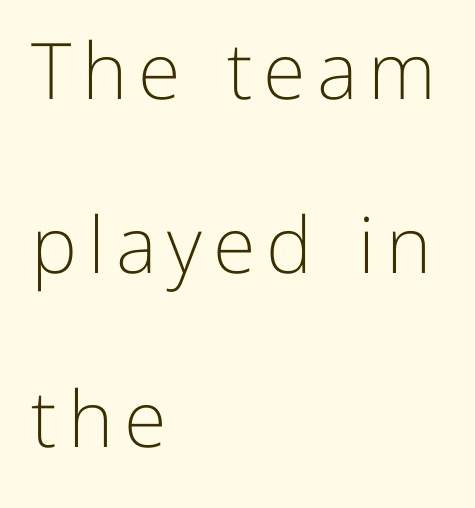
Q: Is the text bold? A: No.
Q: Is the text italic (slanted)? A: No, it is upright.
Q: Is the typeface a serif or a sans-serif typeface? A: Sans-serif.
Q: Is the text underlined? A: No.
Q: How is the paragraph aligned? A: Left-aligned.
Q: Is the spacing between lines tight, normal or loose? A: Loose.
Q: Width (condensed, normal, or wide)? A: Normal.
Q: Stroke contrast? A: Low.
Q: x-height? A: Medium.
Q: Monospaced? A: No.
